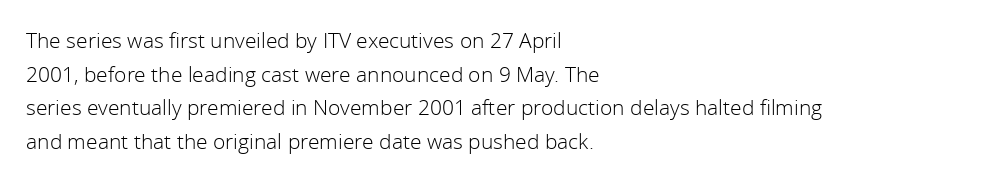
Q: Is the text bold? A: No.
Q: Is the text italic (slanted)? A: No, it is upright.
Q: Is the text underlined? A: No.
Q: How is the paragraph aligned? A: Left-aligned.
Q: Is the spacing between letters normal or unusually wide? A: Normal.
Q: Is the spacing between lines tight, normal or loose? A: Normal.
